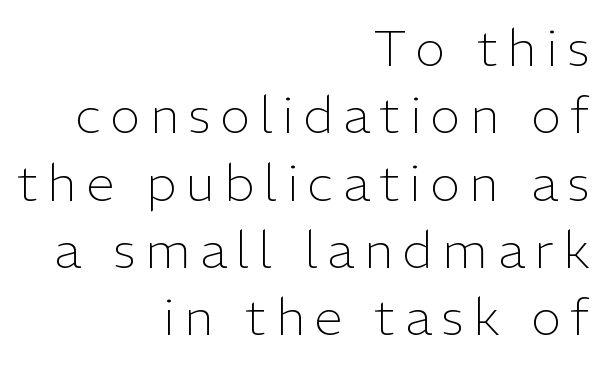
Q: Is the text bold? A: No.
Q: Is the text italic (slanted)? A: No, it is upright.
Q: Is the typeface a serif or a sans-serif typeface? A: Sans-serif.
Q: Is the text underlined? A: No.
Q: How is the paragraph aligned? A: Right-aligned.
Q: Is the spacing between lines tight, normal or loose? A: Normal.
Q: Width (condensed, normal, or wide)? A: Normal.
Q: Stroke contrast? A: Low.
Q: x-height? A: Medium.
Q: Monospaced? A: No.
